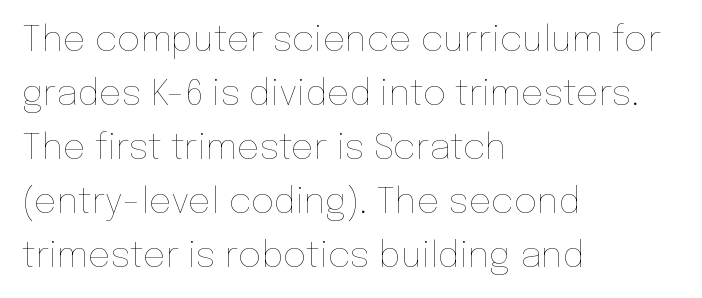
{"italic": "no", "bold": "no", "weight": "thin", "width": "normal", "stroke_contrast": "low", "x_height": "medium", "monospaced": "no", "underline": "no", "align": "left", "line_spacing": "normal", "line_spacing_ratio": 1.5, "letter_spacing": "normal", "letter_spacing_em": 0.0, "glyph_px": 36}
